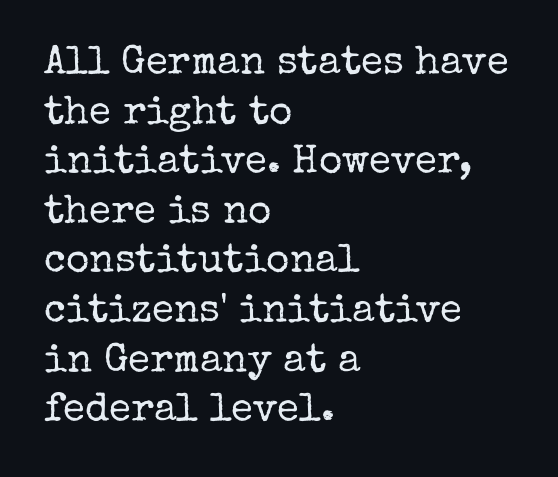
The image shows 40 px regular-weight serif type, upright; set left-aligned, line spacing 1.24x, normal letter spacing, not underlined; low stroke contrast and a medium x-height.
